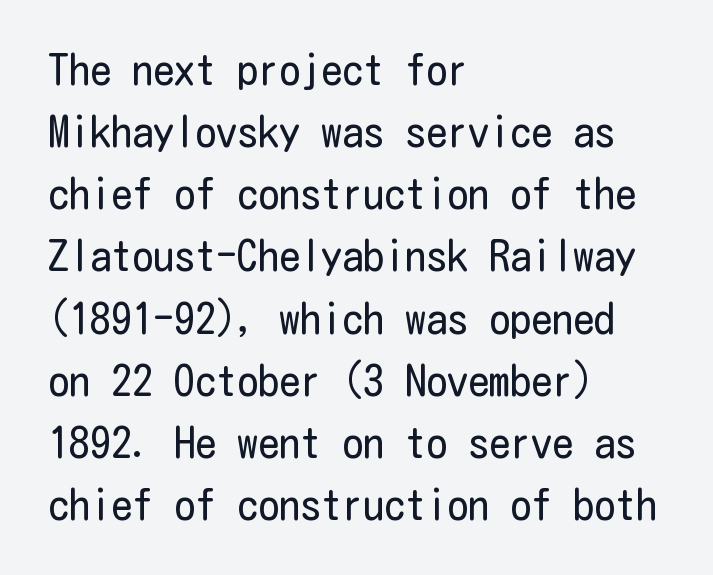
The image shows 42 px regular-weight, condensed sans-serif type, upright; set left-aligned, normal line spacing (1.48x), normal letter spacing, not underlined; low stroke contrast and a medium x-height.
